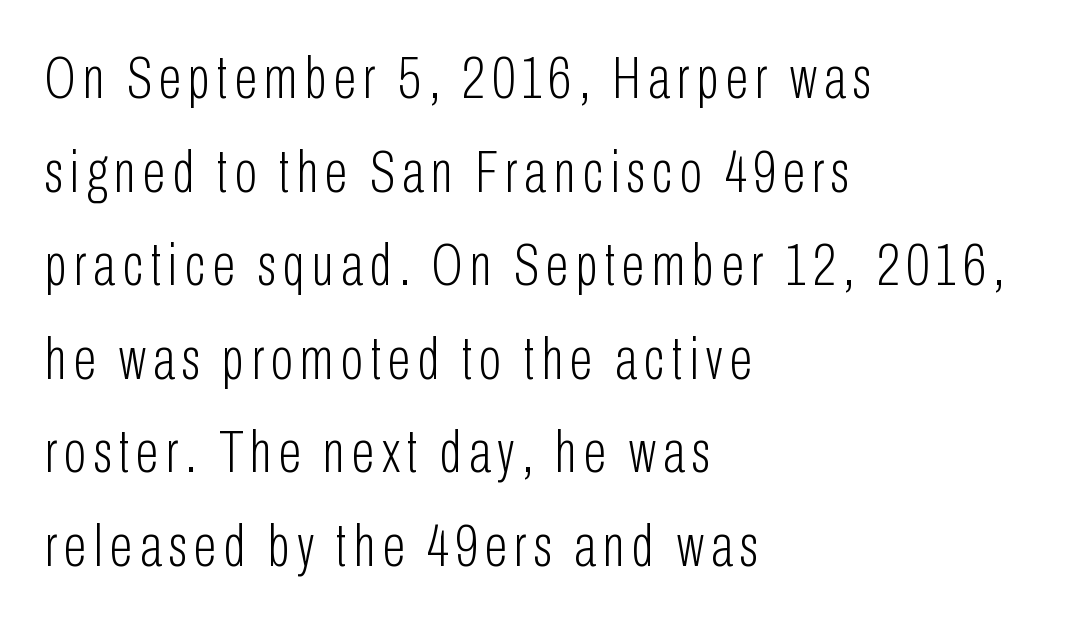
The image shows 60 px light, condensed sans-serif type, upright; set left-aligned, normal line spacing (1.56x), not underlined; low stroke contrast and a medium x-height.
